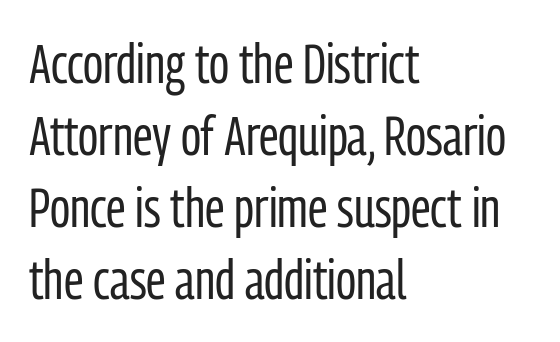
The type is set solid horizontally, with unmodified tracking. Typographically, this falls in the sans-serif category. The letters stand straight up with perfectly vertical stems. Quick note: interline space is typical. Has an underline been added? It has not.
